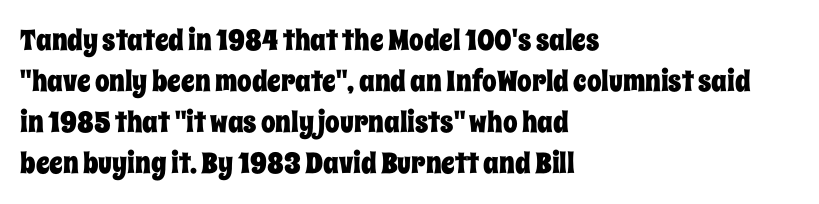
The image shows 29 px condensed type, upright; set left-aligned, normal line spacing (1.41x), normal letter spacing, not underlined; low stroke contrast and a large x-height.
